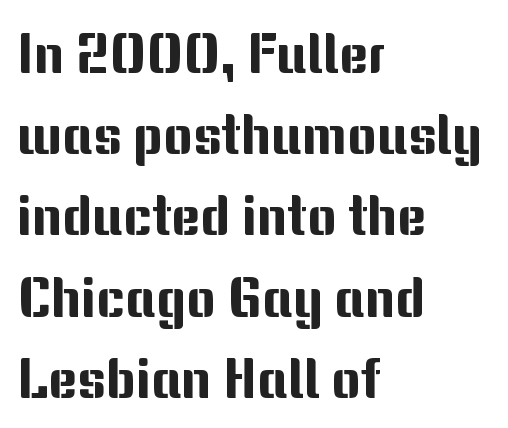
Q: Is the text italic (slanted)? A: No, it is upright.
Q: Is the typeface a serif or a sans-serif typeface? A: Sans-serif.
Q: Is the text underlined? A: No.
Q: How is the paragraph aligned? A: Left-aligned.
Q: Is the spacing between letters normal or unusually wide? A: Normal.
Q: Is the spacing between lines tight, normal or loose? A: Normal.
Q: Width (condensed, normal, or wide)? A: Normal.
Q: Stroke contrast? A: Medium.
Q: x-height? A: Medium.
Q: Monospaced? A: No.
